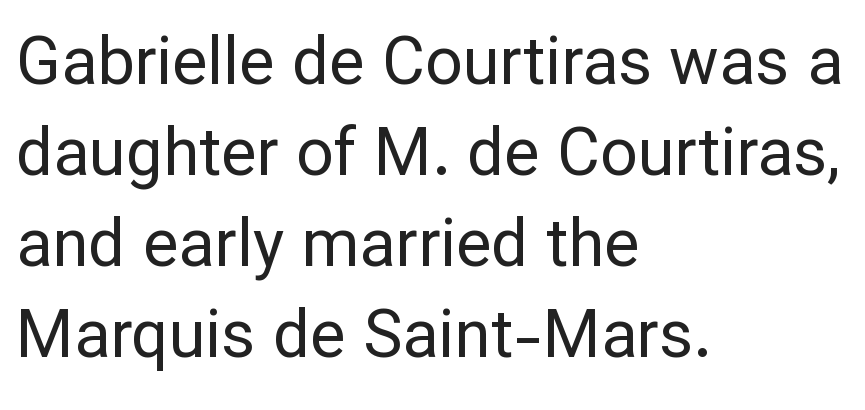
{"serif": "no", "italic": "no", "bold": "no", "weight": "regular", "width": "normal", "stroke_contrast": "low", "x_height": "medium", "monospaced": "no", "underline": "no", "align": "left", "line_spacing": "normal", "line_spacing_ratio": 1.38, "letter_spacing": "normal", "letter_spacing_em": 0.0, "glyph_px": 66}
